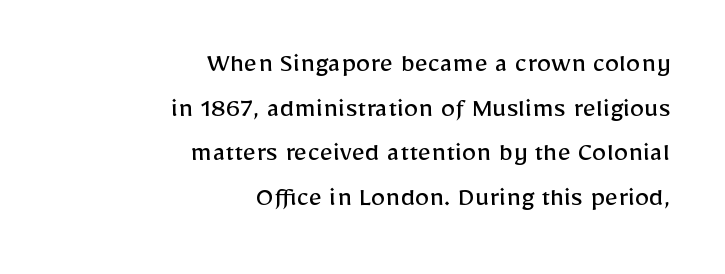
{"serif": "no", "italic": "no", "bold": "no", "weight": "regular", "width": "normal", "stroke_contrast": "low", "x_height": "medium", "monospaced": "no", "underline": "no", "align": "right", "line_spacing": "normal", "line_spacing_ratio": 1.54, "letter_spacing": "normal", "letter_spacing_em": 0.0, "glyph_px": 29}
